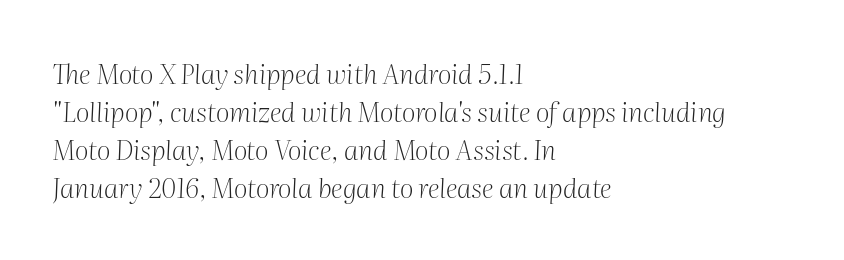
The image shows 27 px text type, italic (leaning right); set left-aligned, normal line spacing (1.41x), normal letter spacing, not underlined.
